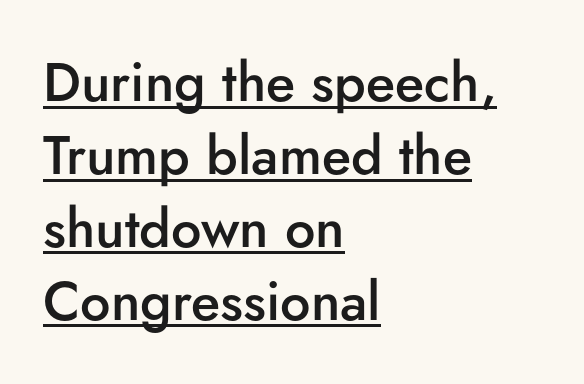
The letters are semibold — heavier than regular but short of a full bold. In terms of posture, this sample is upright. Quick note: underline on. Is this a fixed-width face? No — the glyphs have proportional, varying widths. One-word summary of the alignment: left.
